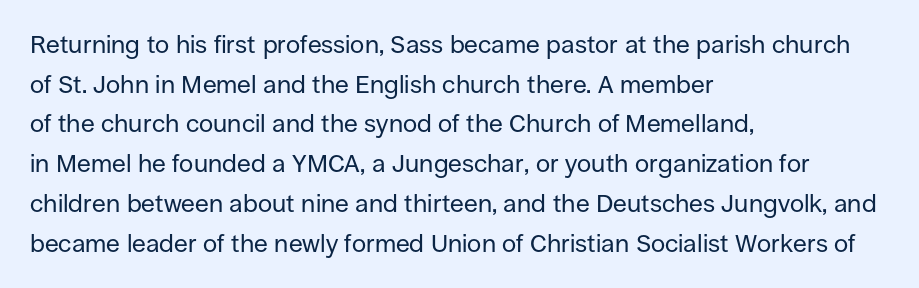
{"italic": "no", "bold": "no", "underline": "no", "align": "left", "line_spacing": "normal", "line_spacing_ratio": 1.59, "letter_spacing": "normal", "letter_spacing_em": 0.0, "glyph_px": 25}
